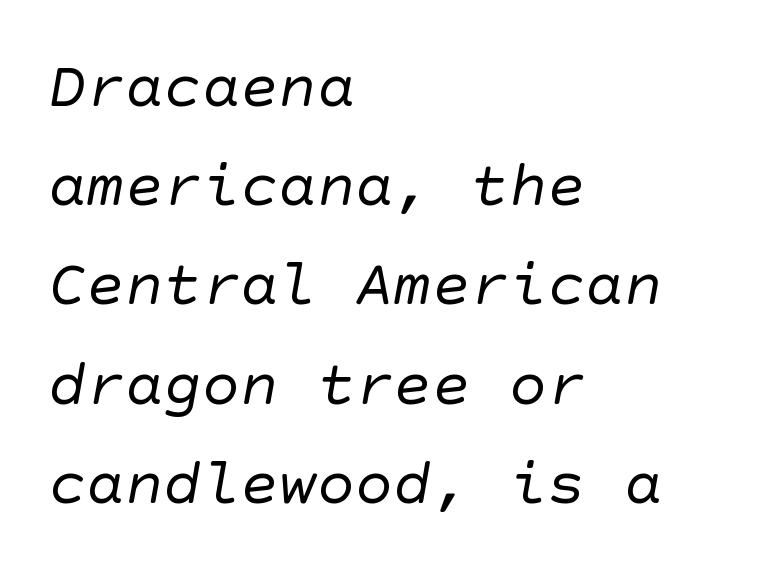
{"serif": "no", "bold": "no", "weight": "regular", "width": "normal", "stroke_contrast": "low", "x_height": "large", "underline": "no", "align": "left", "line_spacing": "normal", "line_spacing_ratio": 1.55, "letter_spacing": "normal", "letter_spacing_em": 0.0, "glyph_px": 64}
